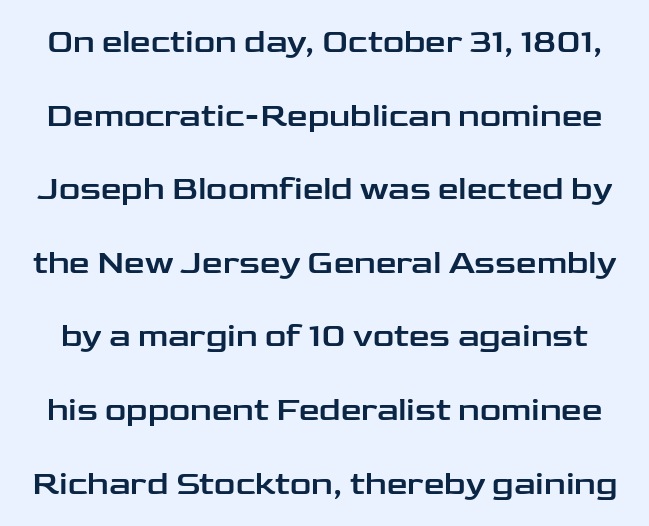
{"serif": "no", "italic": "no", "width": "wide", "stroke_contrast": "low", "x_height": "medium", "monospaced": "no", "underline": "no", "line_spacing": "loose", "line_spacing_ratio": 2.23, "letter_spacing": "normal", "letter_spacing_em": 0.0, "glyph_px": 33}
